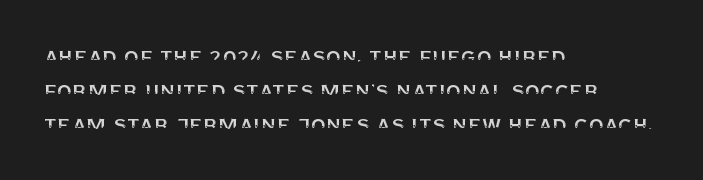
{"italic": "no", "underline": "no", "align": "left", "line_spacing": "normal", "line_spacing_ratio": 1.41, "letter_spacing": "normal", "letter_spacing_em": 0.0, "glyph_px": 24}
